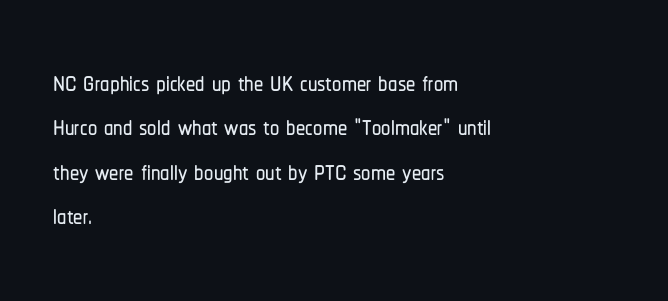
{"serif": "no", "italic": "no", "width": "condensed", "stroke_contrast": "low", "x_height": "medium", "monospaced": "no", "underline": "no", "align": "left", "line_spacing_ratio": 1.2, "letter_spacing": "normal", "letter_spacing_em": 0.0, "glyph_px": 37}
